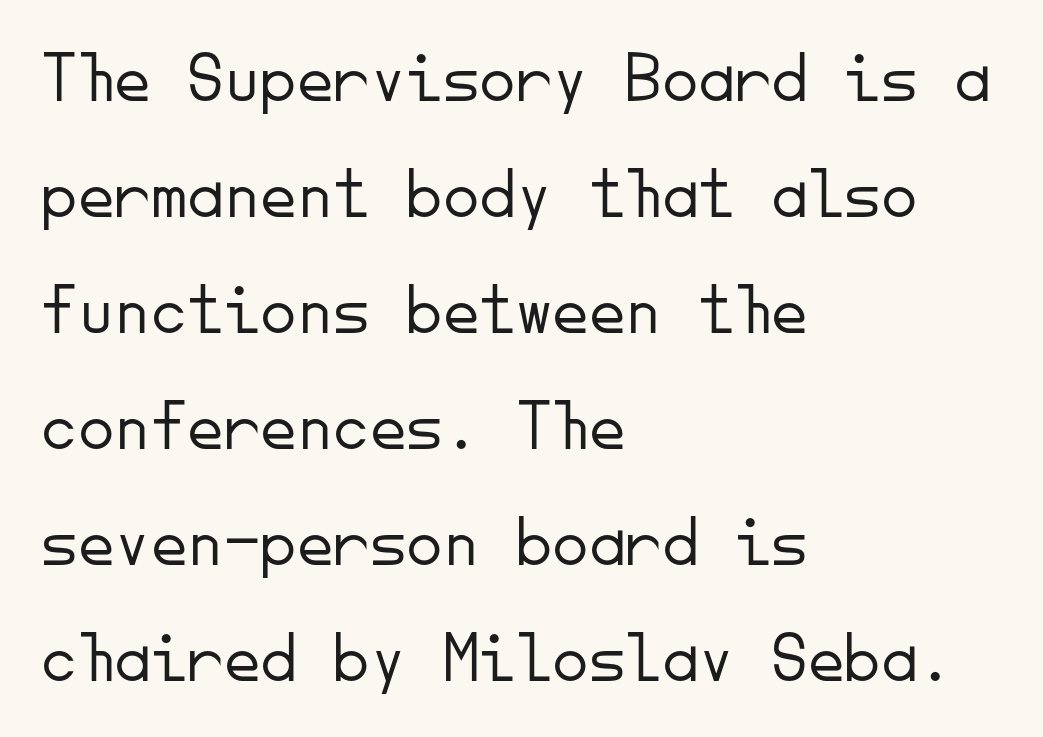
{"serif": "no", "italic": "no", "bold": "no", "weight": "light", "width": "normal", "stroke_contrast": "low", "x_height": "small", "monospaced": "yes", "underline": "no", "align": "left", "line_spacing": "normal", "line_spacing_ratio": 1.59, "letter_spacing": "normal", "letter_spacing_em": 0.0, "glyph_px": 73}
